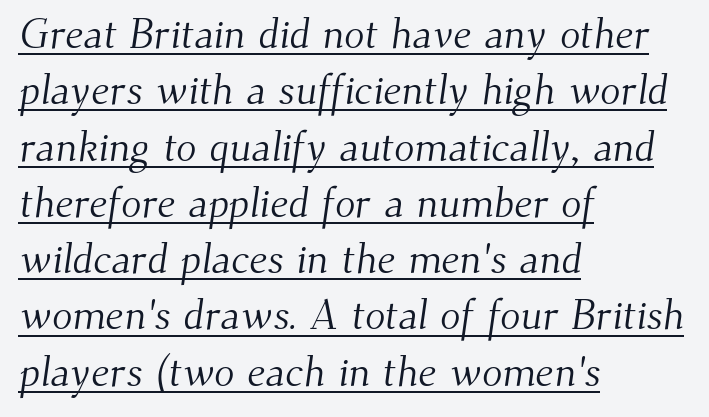
You could call the tracking neutral — neither tight nor loose. Does a line run under the words? Yes, clearly. Regarding serifs, this sample has them. Rows of type keep a routine distance in the vertical direction. Looks like regular typesetting: each glyph gets only the width it needs.
